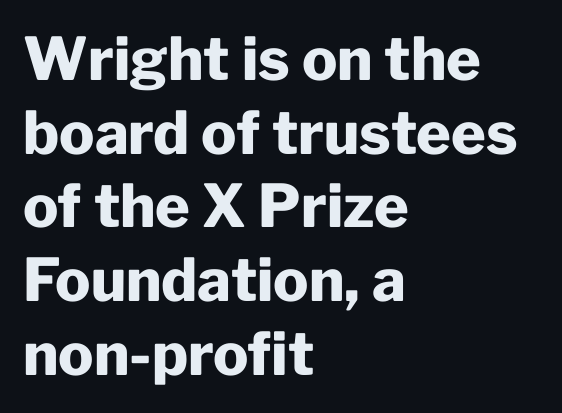
The image shows 59 px heavy sans-serif type, upright; set left-aligned, normal line spacing (1.25x), normal letter spacing, not underlined; low stroke contrast and a medium x-height.
